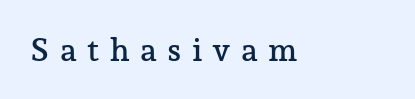
{"serif": "yes", "italic": "no", "width": "normal", "stroke_contrast": "low", "x_height": "medium", "monospaced": "no", "underline": "no", "letter_spacing": "wide", "letter_spacing_em": 0.32, "glyph_px": 32}
